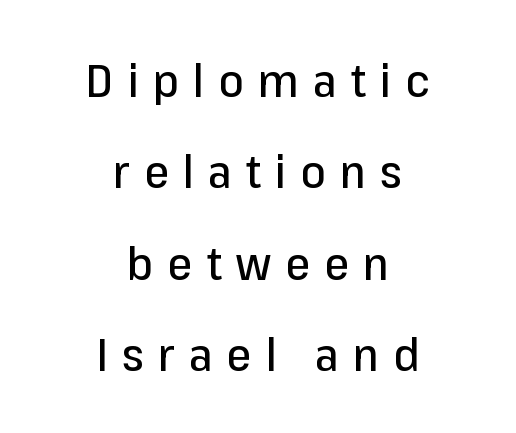
Q: Is the text italic (slanted)? A: No, it is upright.
Q: Is the typeface a serif or a sans-serif typeface? A: Sans-serif.
Q: Is the text underlined? A: No.
Q: How is the paragraph aligned? A: Centered.
Q: Is the spacing between letters normal or unusually wide? A: Unusually wide.
Q: Is the spacing between lines tight, normal or loose? A: Loose.
Q: Width (condensed, normal, or wide)? A: Normal.
Q: Stroke contrast? A: Low.
Q: x-height? A: Medium.
Q: Monospaced? A: No.
